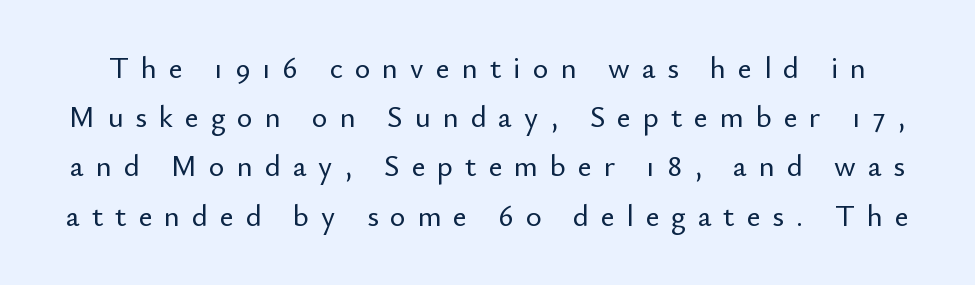
Q: Is the text italic (slanted)? A: No, it is upright.
Q: Is the typeface a serif or a sans-serif typeface? A: Sans-serif.
Q: Is the text underlined? A: No.
Q: Is the spacing between letters normal or unusually wide? A: Unusually wide.
Q: Is the spacing between lines tight, normal or loose? A: Normal.
Q: Width (condensed, normal, or wide)? A: Normal.
Q: Stroke contrast? A: Low.
Q: x-height? A: Small.
Q: Monospaced? A: No.
